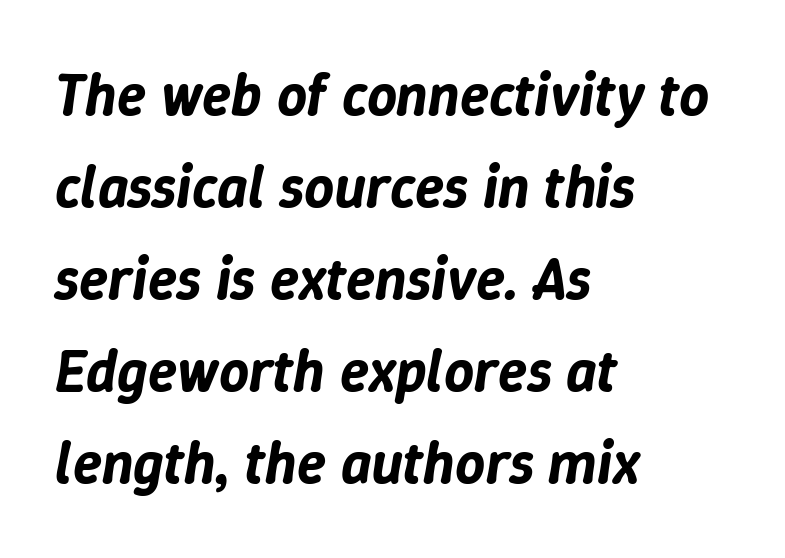
Q: Is the text italic (slanted)? A: Yes, it leans right by about 9 degrees.
Q: Is the text underlined? A: No.
Q: How is the paragraph aligned? A: Left-aligned.
Q: Is the spacing between letters normal or unusually wide? A: Normal.
Q: Is the spacing between lines tight, normal or loose? A: Normal.
Q: Width (condensed, normal, or wide)? A: Normal.
Q: Stroke contrast? A: Low.
Q: x-height? A: Medium.
Q: Monospaced? A: No.
